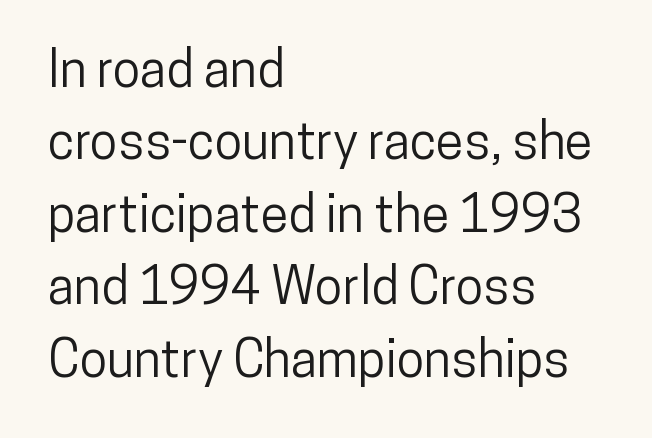
The image shows 51 px condensed sans-serif type, upright; set left-aligned, normal line spacing (1.42x), normal letter spacing, not underlined; low stroke contrast and a medium x-height.
